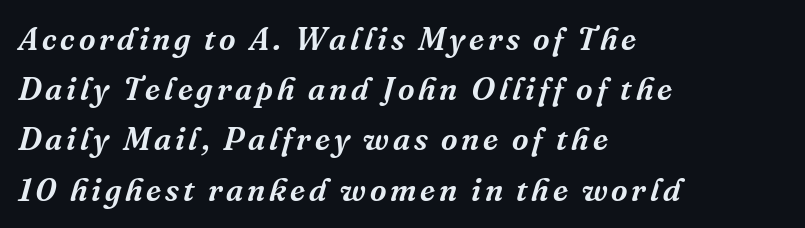
Q: Is the text italic (slanted)? A: Yes, it leans right by about 16 degrees.
Q: Is the typeface a serif or a sans-serif typeface? A: Serif.
Q: Is the text underlined? A: No.
Q: How is the paragraph aligned? A: Left-aligned.
Q: Is the spacing between lines tight, normal or loose? A: Normal.
Q: Width (condensed, normal, or wide)? A: Normal.
Q: Stroke contrast? A: Medium.
Q: x-height? A: Medium.
Q: Monospaced? A: No.
